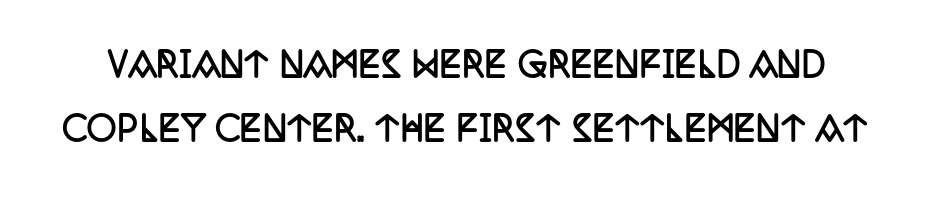
In terms of posture, this sample is upright. Summary of vertical rhythm: relaxed, with wide interline spacing. Look at the bottom of the vertical strokes: they flare into serifs here. Letters rest on an invisible, unmarked baseline. Notice how thick the strokes are: this is what a full bold looks like.
